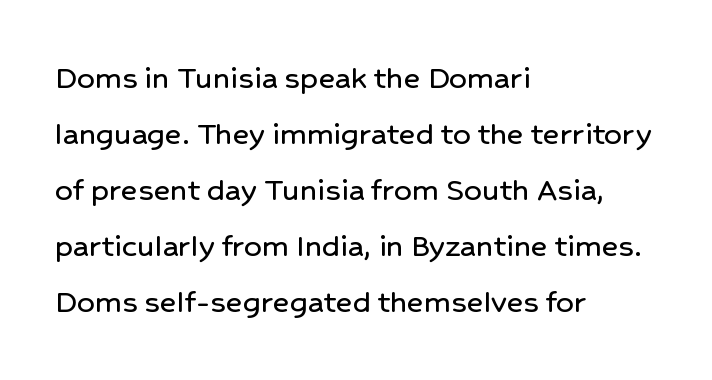
The image shows 35 px sans-serif type, upright; set left-aligned, normal line spacing (1.6x), normal letter spacing, not underlined; low stroke contrast and a medium x-height.
